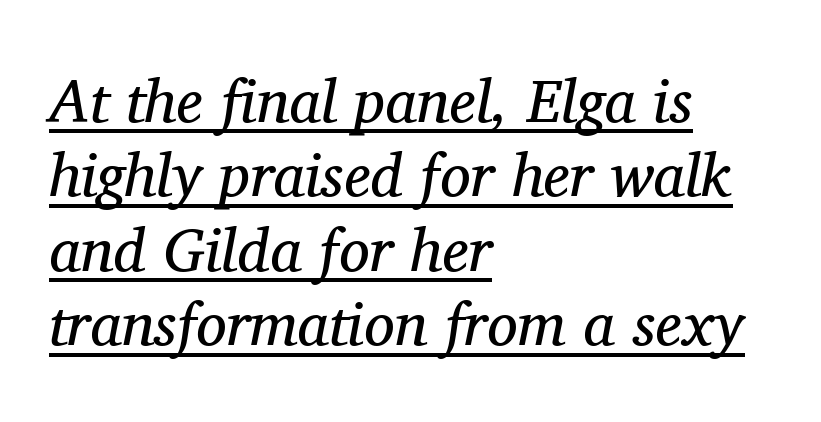
These lines were composed using italics. Stroke thickness stays within the range of a standard reading face or lighter. The passage shown has conventional tracking throughout. Typographically, this falls in the serif category. Underlined type.
